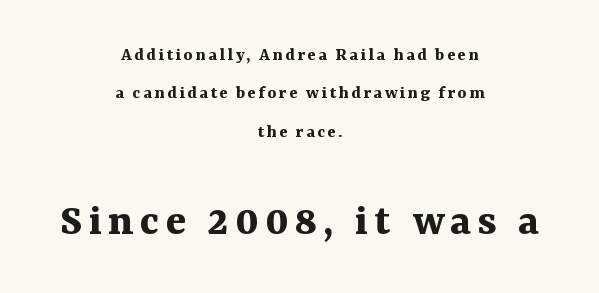
The words here are not underlined. The designer gave the closing block more size than the opening block. The typography opts for an upright posture over an oblique one. Unlike a clean sans, this face finishes its strokes with serifs. These lines are rendered in a variable-pitch font. Each line is balanced around a shared central axis.
